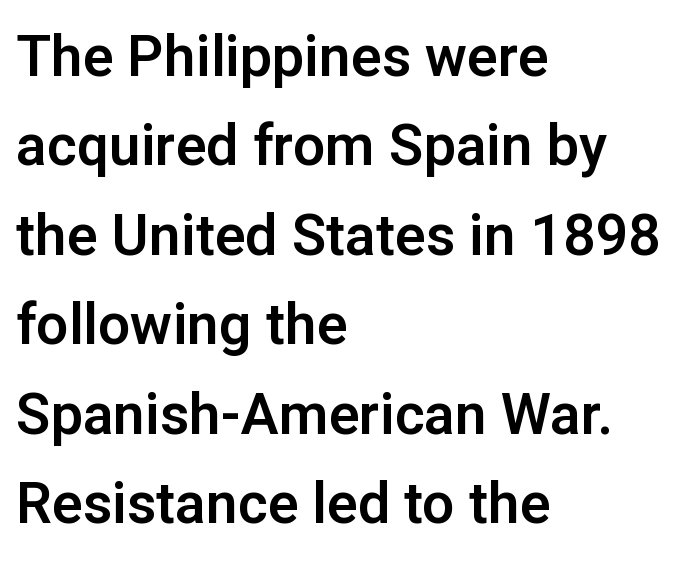
{"serif": "no", "italic": "no", "width": "normal", "stroke_contrast": "low", "x_height": "medium", "monospaced": "no", "underline": "no", "align": "left", "line_spacing": "normal", "line_spacing_ratio": 1.57, "letter_spacing": "normal", "letter_spacing_em": 0.0, "glyph_px": 57}
